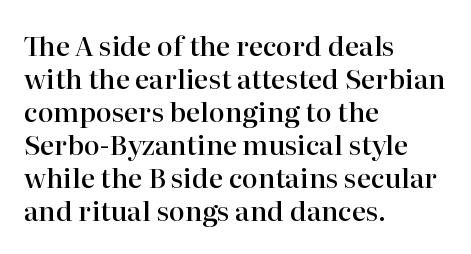
Q: Is the text bold? A: Semi-bold.
Q: Is the text italic (slanted)? A: No, it is upright.
Q: Is the text underlined? A: No.
Q: How is the paragraph aligned? A: Left-aligned.
Q: Is the spacing between letters normal or unusually wide? A: Normal.
